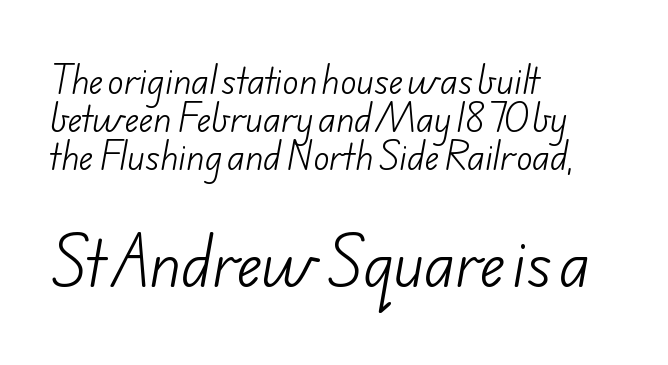
{"serif": "no", "bold": "no", "weight": "light", "width": "normal", "stroke_contrast": "low", "x_height": "small", "monospaced": "no", "underline": "no", "align": "left", "line_spacing": "tight", "line_spacing_ratio": 1.12, "letter_spacing": "normal", "letter_spacing_em": 0.0, "larger_block": "second", "size_ratio": 1.74, "glyph_px": 59}
